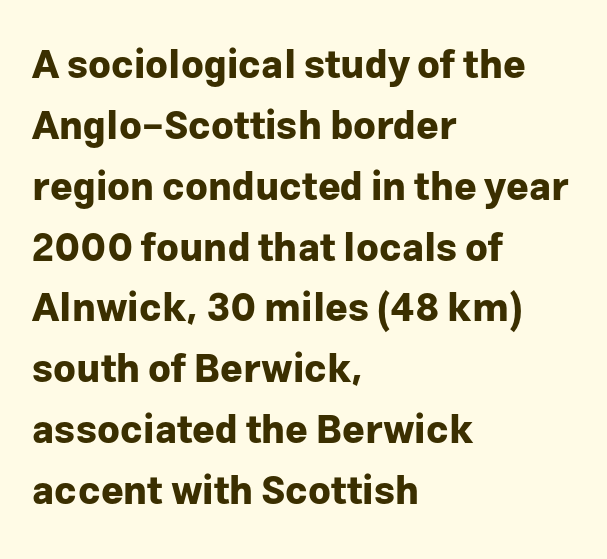
The rendering uses a bold face; every stroke is thick and dark. Proportional: the letters do not fall into vertical columns. The leading is moderate, giving the passage an even texture. No extra tracking has been applied to these lines. Stroke terminals: plain, sans-serif. A bare baseline throughout the passage.
